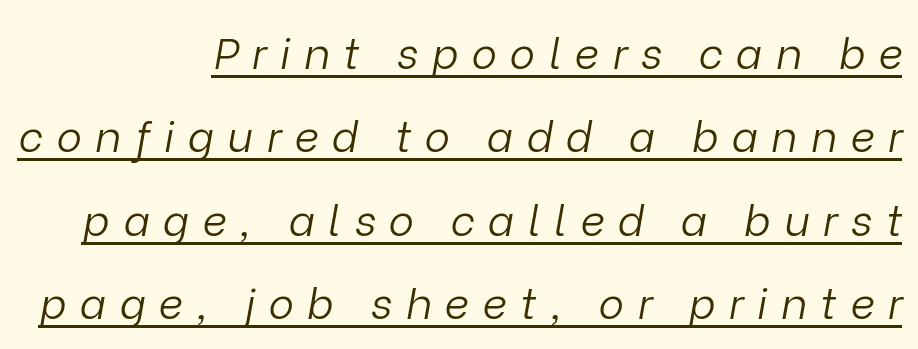
Think standard paragraph weight, or any step lighter than that. The lines in this sample share a right terminus and differ only in where they begin. You could fit nearly another row in the gap between these rows. Notice how the stems are inclined rather than vertical — that's the hallmark of italics.
